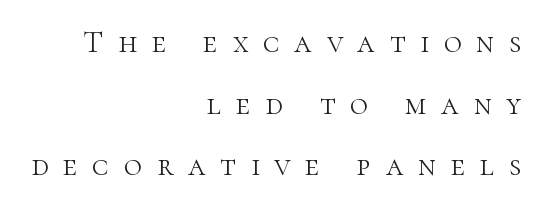
{"serif": "yes", "italic": "no", "bold": "no", "weight": "light", "width": "normal", "stroke_contrast": "high", "x_height": "medium", "monospaced": "no", "underline": "no", "align": "right", "line_spacing": "loose", "line_spacing_ratio": 1.99, "letter_spacing": "wide", "letter_spacing_em": 0.48, "glyph_px": 31}
